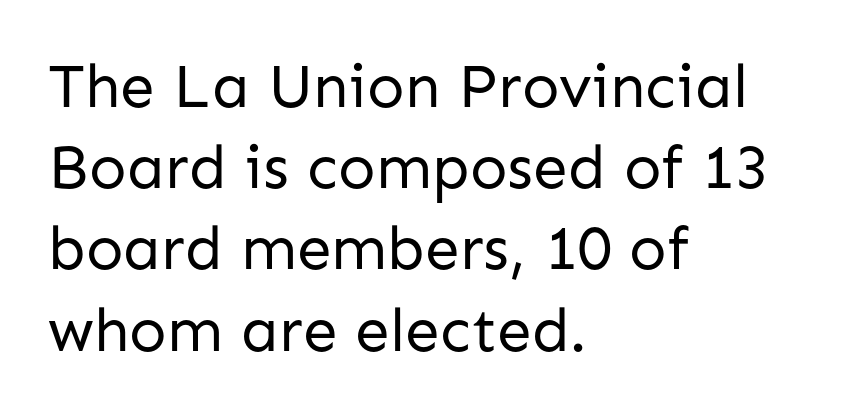
{"serif": "no", "italic": "no", "bold": "no", "weight": "regular", "width": "normal", "stroke_contrast": "low", "x_height": "medium", "monospaced": "no", "underline": "no", "align": "left", "line_spacing": "normal", "line_spacing_ratio": 1.31, "letter_spacing": "normal", "letter_spacing_em": 0.0, "glyph_px": 62}
